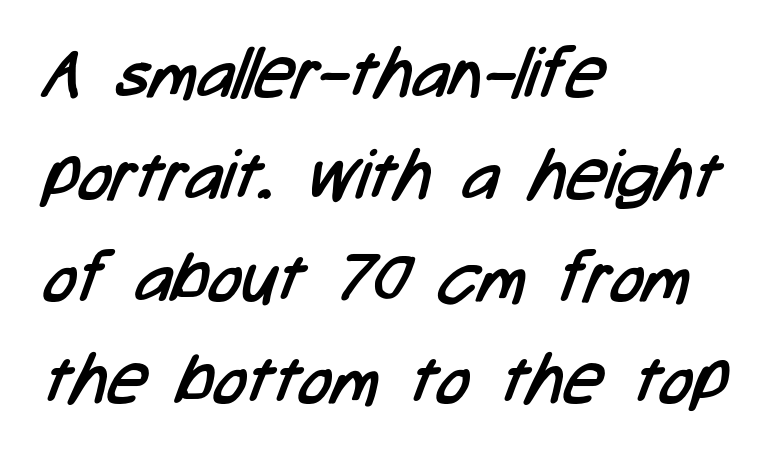
{"serif": "no", "bold": "no", "weight": "regular", "width": "condensed", "stroke_contrast": "low", "x_height": "medium", "monospaced": "no", "underline": "no", "align": "left", "line_spacing": "normal", "line_spacing_ratio": 1.48, "letter_spacing": "normal", "letter_spacing_em": 0.0, "glyph_px": 69}
